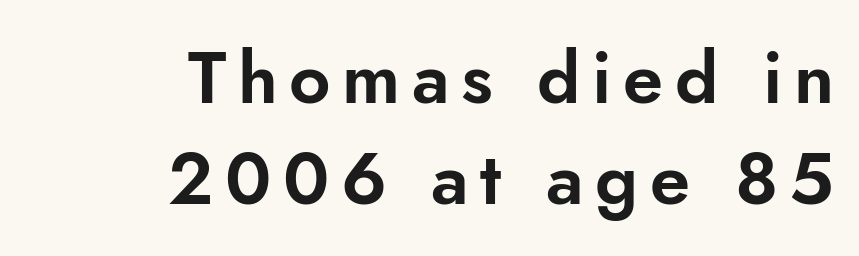
The image shows 72 px sans-serif type, upright; set right-aligned, normal line spacing (1.4x), not underlined; low stroke contrast and a small x-height.
